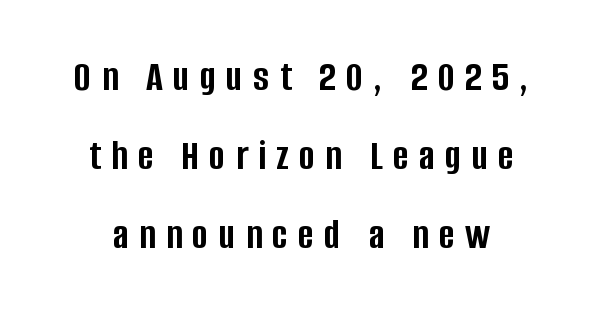
Check the space under the baseline: it is left empty. The glyphs in this specimen are sans serif. You'd pick this weight for a headline — it's a proper bold. Centered paragraph, ragged on both sides. Is there any slant? The stems are plumb.
